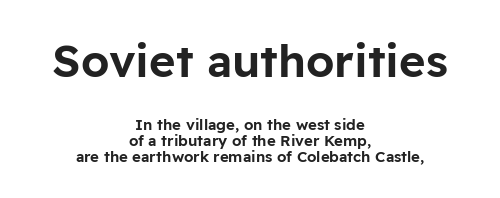
The image shows 45 px sans-serif type, upright; set centered, tight line spacing (1.05x), normal letter spacing, not underlined; the first (top) block is 3.0x larger; low stroke contrast and a medium x-height.
